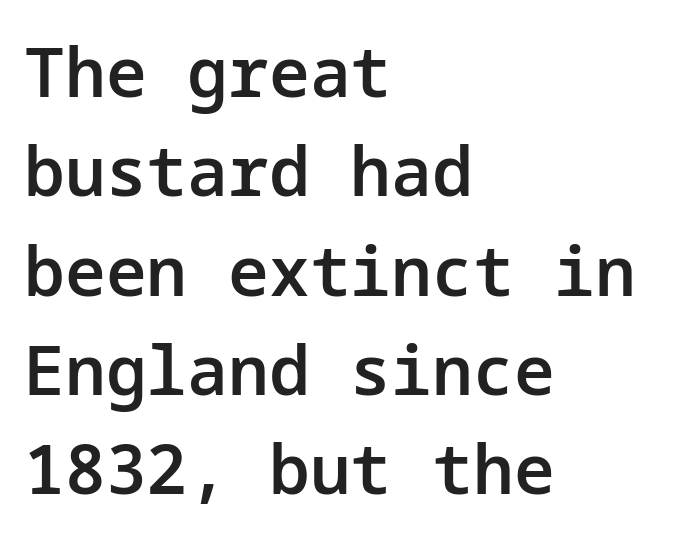
Q: Is the text bold? A: Semi-bold.
Q: Is the text italic (slanted)? A: No, it is upright.
Q: Is the typeface a serif or a sans-serif typeface? A: Sans-serif.
Q: Is the text underlined? A: No.
Q: How is the paragraph aligned? A: Left-aligned.
Q: Is the spacing between letters normal or unusually wide? A: Normal.
Q: Is the spacing between lines tight, normal or loose? A: Normal.
Q: Width (condensed, normal, or wide)? A: Normal.
Q: Stroke contrast? A: Low.
Q: x-height? A: Medium.
